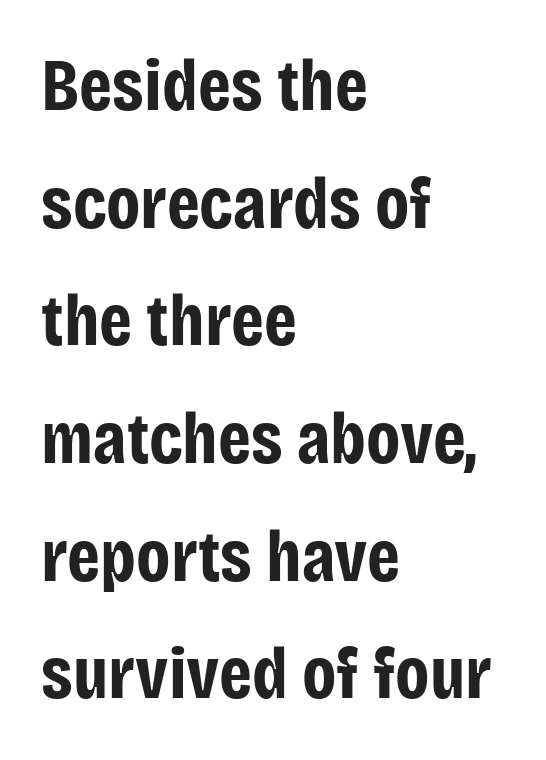
The image shows 74 px bold, condensed sans-serif type, upright; set left-aligned, normal line spacing (1.59x), normal letter spacing, not underlined; low stroke contrast and a large x-height.
